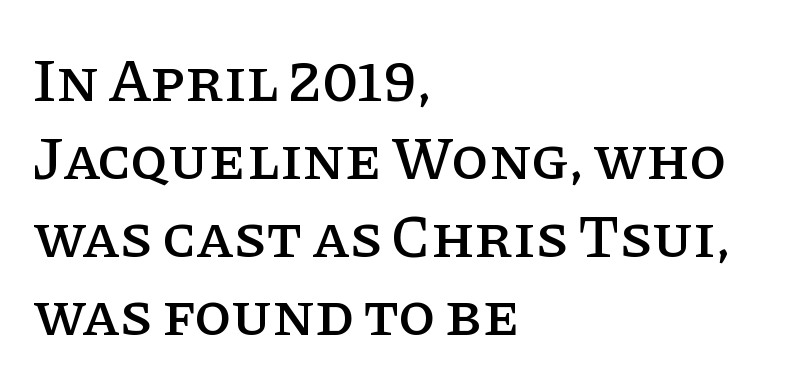
The paragraph shown leans on its left margin. This is the regular roman posture of the typeface. Do the characters align in a grid? No, the font is proportional. This block has exactly the height ordinary leading produces. Letter spacing: default.
